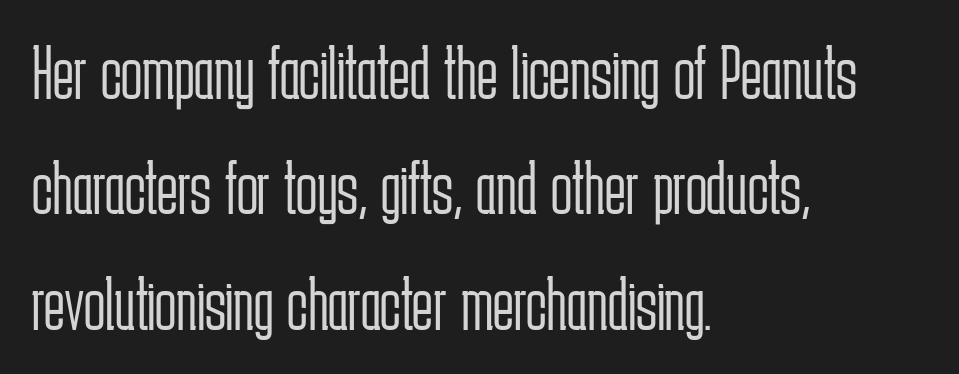
A typesetter would call this proportional, since set widths differ per character. Descenders hang freely into open space. Unlike a traditional serif, this face leaves its strokes unadorned. Rendered with straight, roman letterforms. The compositor pushed each line to the left boundary.
